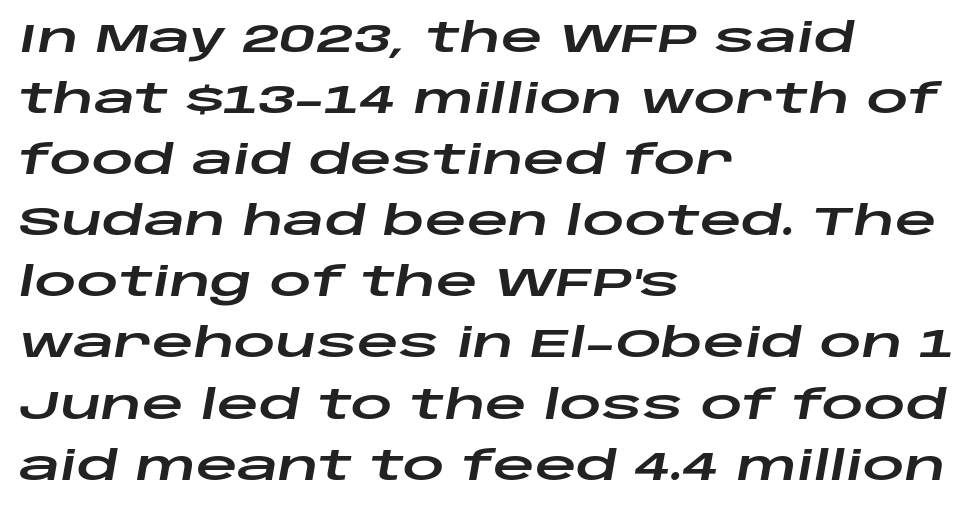
Style check: oblique. The setting favours the left margin, as ordinary paragraphs usually do. Decoration check: the copy has no underline. Letter spacing: default. The leading is moderate, giving the passage an even texture. Proportional: the letters do not fall into vertical columns.
